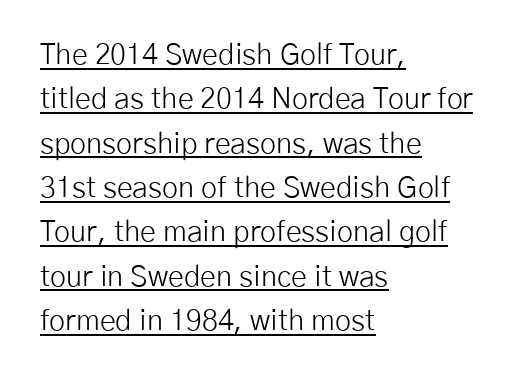
Q: Is the text bold? A: No.
Q: Is the text italic (slanted)? A: No, it is upright.
Q: Is the typeface a serif or a sans-serif typeface? A: Sans-serif.
Q: Is the text underlined? A: Yes.
Q: How is the paragraph aligned? A: Left-aligned.
Q: Is the spacing between letters normal or unusually wide? A: Normal.
Q: Is the spacing between lines tight, normal or loose? A: Normal.
Q: Width (condensed, normal, or wide)? A: Normal.
Q: Stroke contrast? A: Low.
Q: x-height? A: Medium.
Q: Monospaced? A: No.
